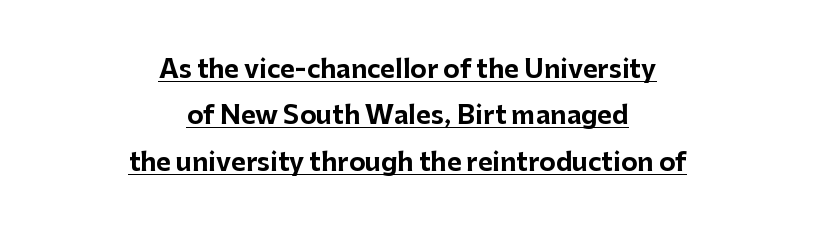
Ordinary non-slanted type is in use. A continuous stroke trails under the words, as in a hyperlink. Layout note: lines centered. Nothing unusual about the tracking: characters are spaced as the font intends.
